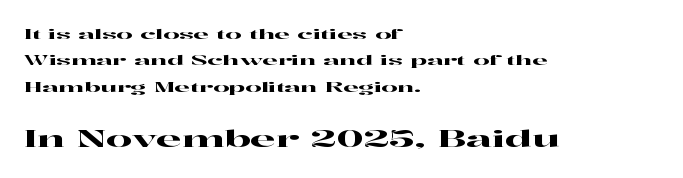
Q: Is the text italic (slanted)? A: No, it is upright.
Q: Is the text underlined? A: No.
Q: How is the paragraph aligned? A: Left-aligned.
Q: Is the spacing between letters normal or unusually wide? A: Normal.
Q: Which block of text is set in a larger size, the first (top) or the second (bottom)? A: The second (bottom) one.
